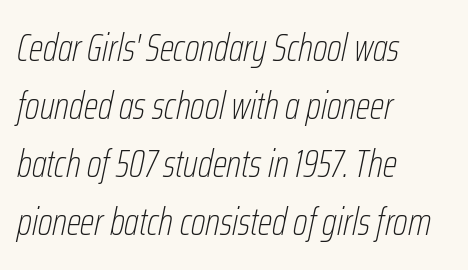
The image shows 38 px thin, condensed type, italic (leaning right); set left-aligned, normal line spacing (1.53x), normal letter spacing, not underlined; low stroke contrast and a medium x-height.
